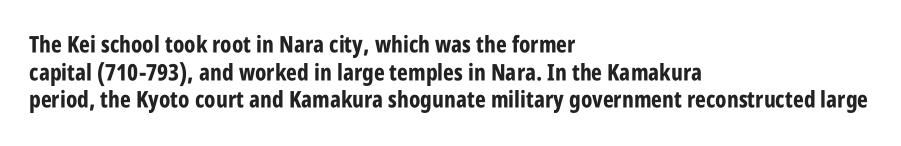
The letters stand upright; this is a roman face. Each word holds together tightly as a unit, with standard inter-letter gaps. Underline: absent. Notice how thick the strokes are: this is what a full bold looks like. The setting favours the left margin, as ordinary paragraphs usually do.
